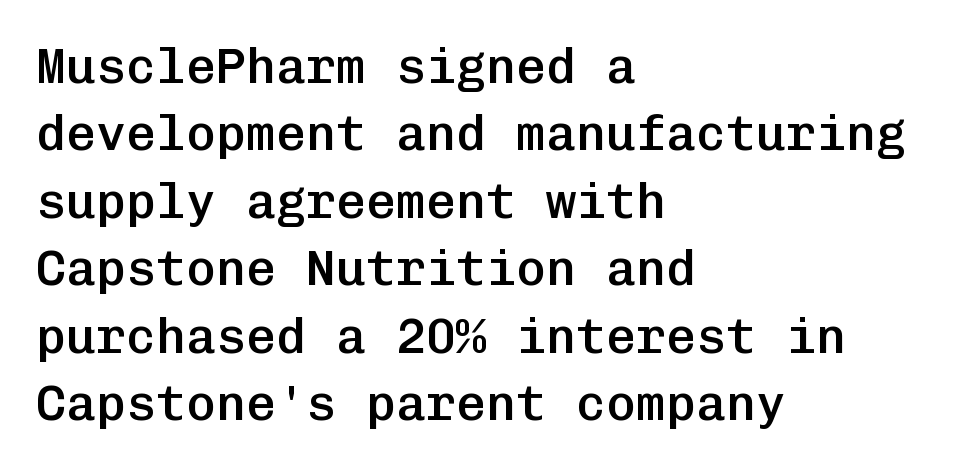
The passage shown is not underscored anywhere. These words are printed semibold, heavier than regular yet not bold. Here the glyphs are tracked normally, forming tight word shapes. Upright lettering throughout. The text was rendered using a sans face with plain stroke endings. Does the copy run flush right? No — it runs flush left.
